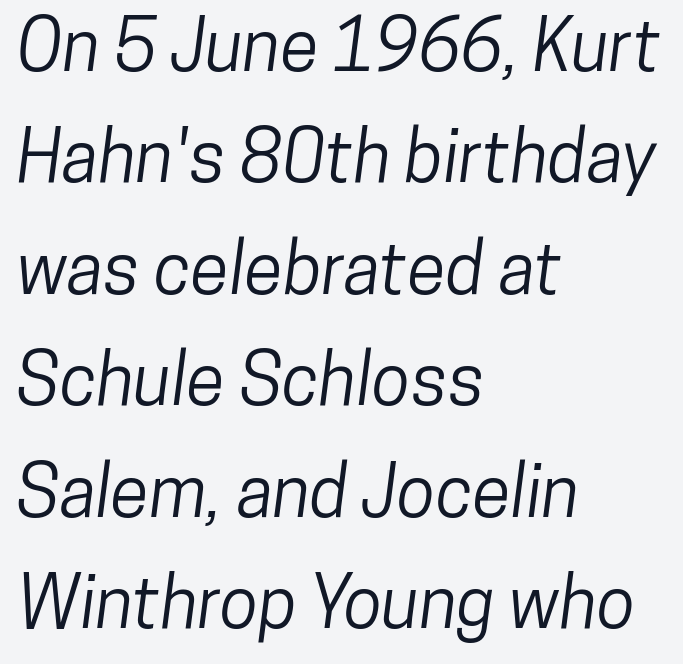
Q: Is the typeface a serif or a sans-serif typeface? A: Sans-serif.
Q: Is the text underlined? A: No.
Q: How is the paragraph aligned? A: Left-aligned.
Q: Is the spacing between letters normal or unusually wide? A: Normal.
Q: Is the spacing between lines tight, normal or loose? A: Normal.
Q: Width (condensed, normal, or wide)? A: Condensed.
Q: Stroke contrast? A: Low.
Q: x-height? A: Medium.
Q: Monospaced? A: No.
